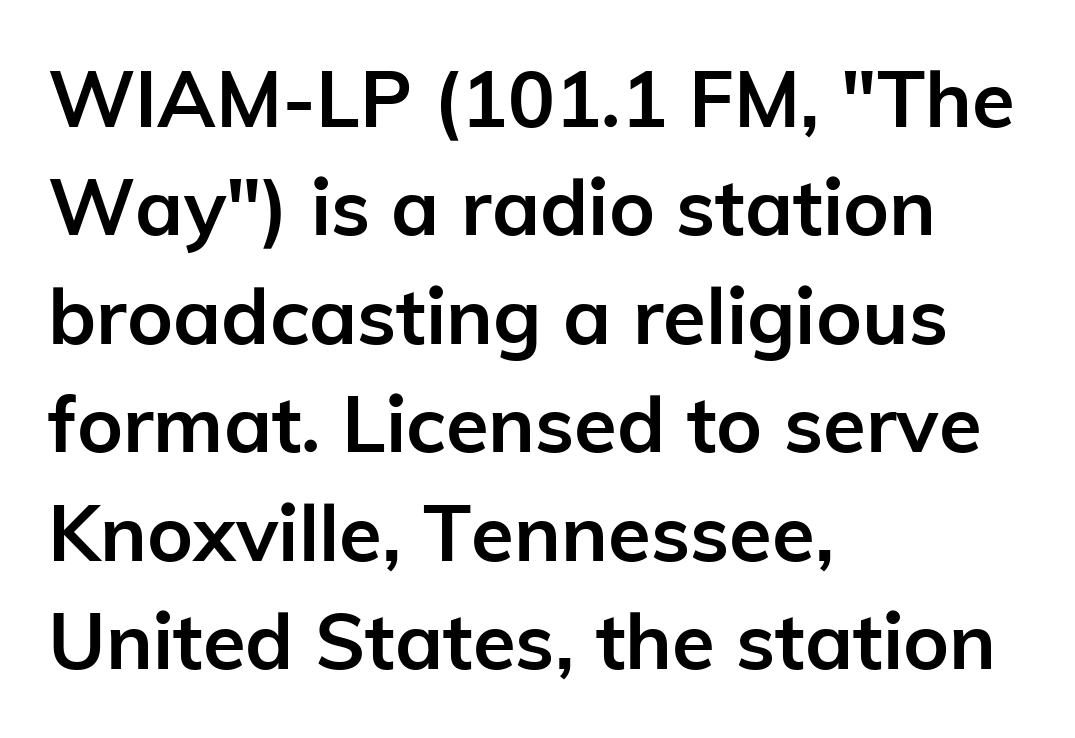
Q: Is the text bold? A: Yes.
Q: Is the text italic (slanted)? A: No, it is upright.
Q: Is the typeface a serif or a sans-serif typeface? A: Sans-serif.
Q: Is the text underlined? A: No.
Q: How is the paragraph aligned? A: Left-aligned.
Q: Is the spacing between letters normal or unusually wide? A: Normal.
Q: Is the spacing between lines tight, normal or loose? A: Normal.
Q: Width (condensed, normal, or wide)? A: Normal.
Q: Stroke contrast? A: Low.
Q: x-height? A: Medium.
Q: Monospaced? A: No.
